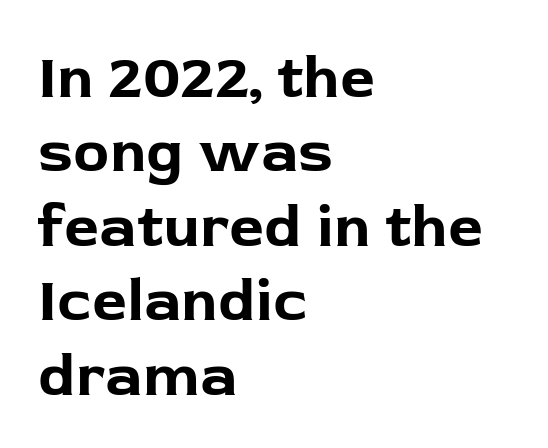
{"serif": "no", "italic": "no", "bold": "yes", "weight": "bold", "width": "normal", "stroke_contrast": "low", "x_height": "medium", "monospaced": "no", "underline": "no", "align": "left", "line_spacing_ratio": 1.22, "letter_spacing": "normal", "letter_spacing_em": 0.0, "glyph_px": 61}
